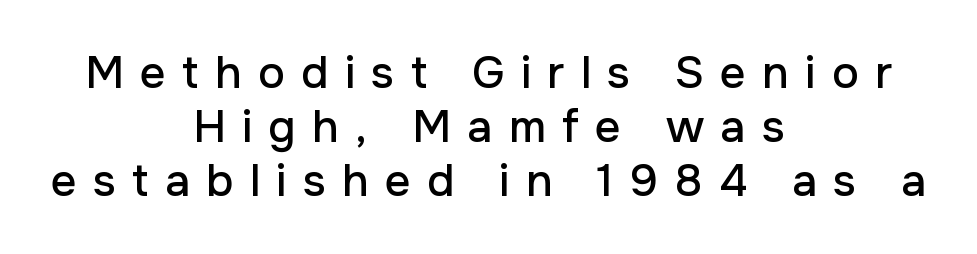
The image shows 45 px sans-serif type, upright; set centered, line spacing 1.2x, unusually wide letter spacing (+0.36 em), not underlined; low stroke contrast and a medium x-height.
